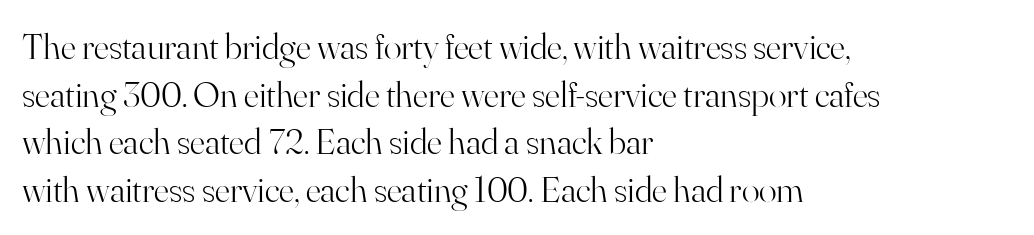
Think of a printed novel: that variable character pitch is what you see here. The area under the type is left untouched. The letters sit at their default tracking, neither squeezed nor spread. The vertical gap from one line to the next is medium.
